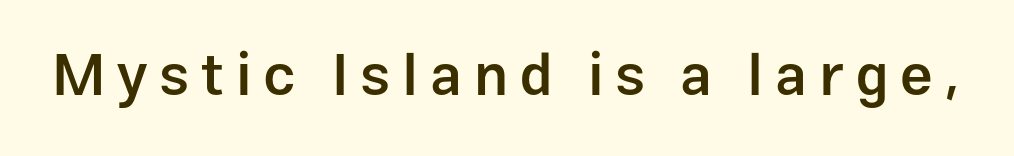
The image shows 58 px semibold sans-serif type, upright; set unusually wide letter spacing (+0.2 em), not underlined; low stroke contrast and a medium x-height.
